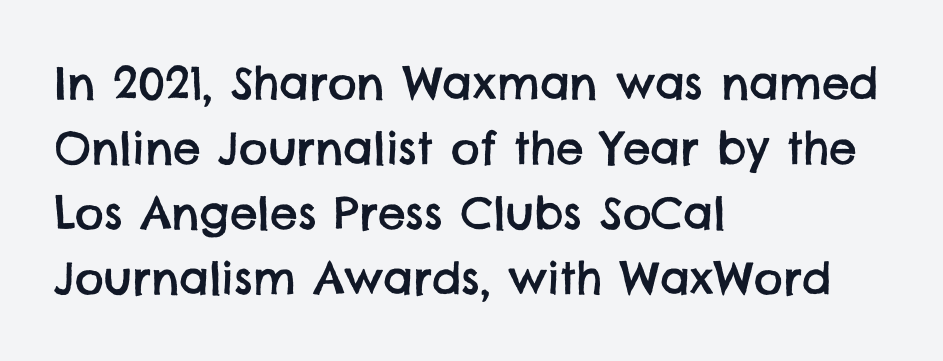
The image shows 44 px sans-serif type; set left-aligned, normal line spacing (1.48x), normal letter spacing, not underlined; low stroke contrast and a large x-height.
